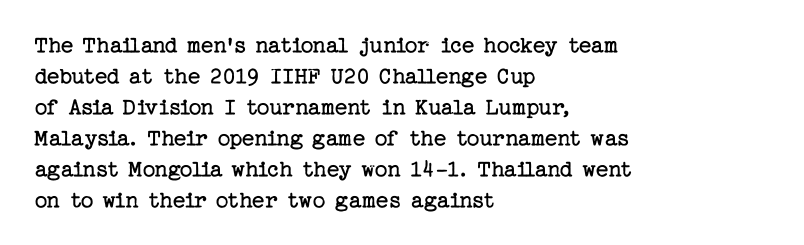
The image shows 25 px text type, upright; set left-aligned, line spacing 1.24x, normal letter spacing, not underlined.
